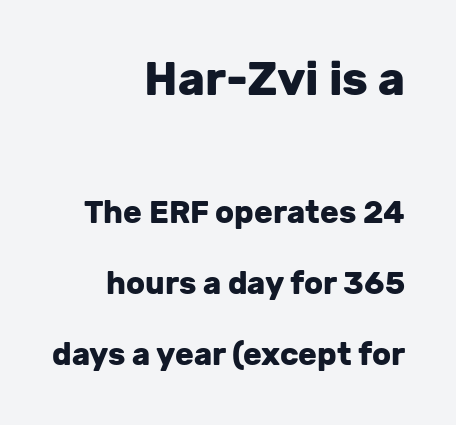
{"serif": "no", "italic": "no", "bold": "yes", "weight": "heavy", "width": "normal", "stroke_contrast": "low", "x_height": "medium", "monospaced": "no", "underline": "no", "align": "right", "line_spacing": "loose", "line_spacing_ratio": 2.3, "letter_spacing": "normal", "letter_spacing_em": 0.0, "larger_block": "first", "size_ratio": 1.48, "glyph_px": 46}
